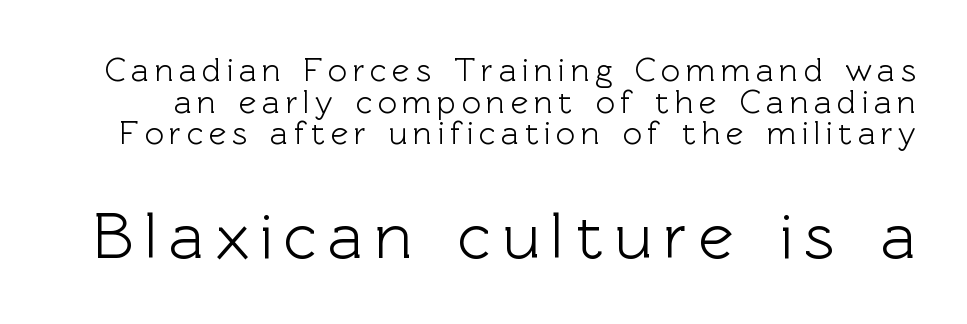
The image shows 66 px sans-serif type, upright; set tight line spacing (0.96x), not underlined; the second (bottom) block is 2.0x larger; a medium x-height.
